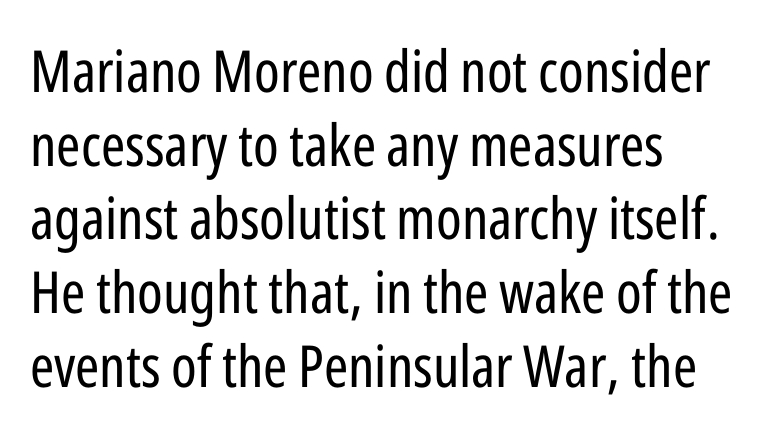
The string is rendered with underlining switched off. I'd call this a sans setting — the letters go barefoot. Leading: standard. Does the copy run flush right? No — it runs flush left.
